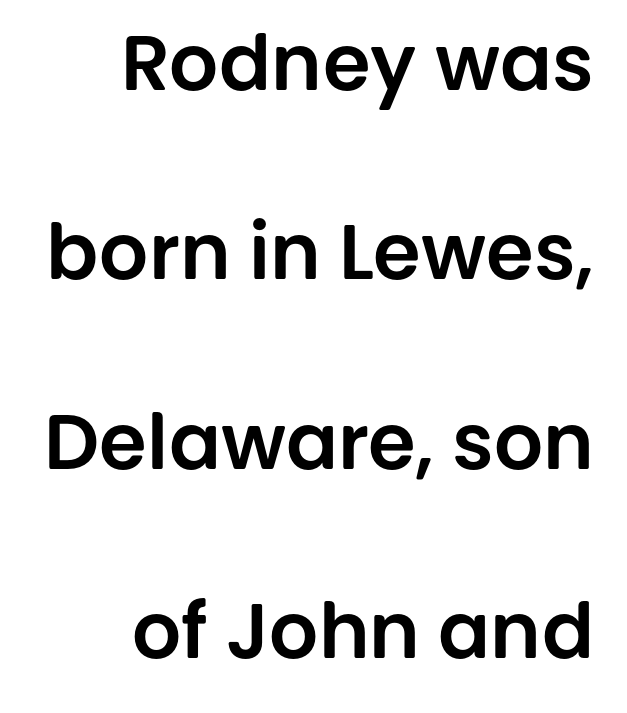
The image shows 77 px sans-serif type, upright; set right-aligned, loose line spacing (2.46x), normal letter spacing, not underlined; low stroke contrast and a large x-height.
